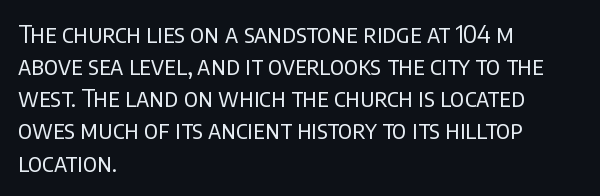
{"italic": "no", "bold": "no", "underline": "no", "align": "left", "line_spacing": "normal", "line_spacing_ratio": 1.34, "letter_spacing": "normal", "letter_spacing_em": 0.0, "glyph_px": 24}
